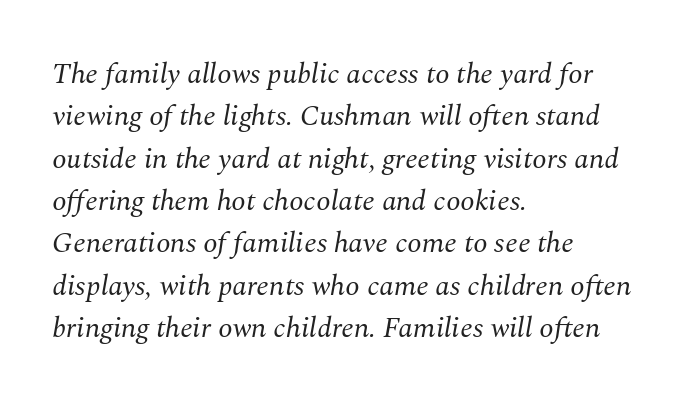
The letters sit at their default tracking, neither squeezed nor spread. The passage shown is not bold in any degree. The leading is moderate, giving the passage an even texture. Here the designer chose a conventional face with non-uniform glyph widths. These lines were composed using italics.
